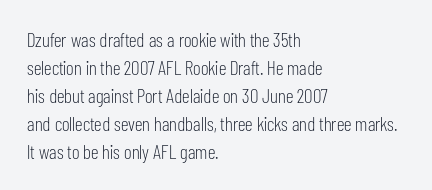
Q: Is the text bold? A: No.
Q: Is the text italic (slanted)? A: No, it is upright.
Q: Is the text underlined? A: No.
Q: How is the paragraph aligned? A: Left-aligned.
Q: Is the spacing between letters normal or unusually wide? A: Normal.
Q: Is the spacing between lines tight, normal or loose? A: Normal.
